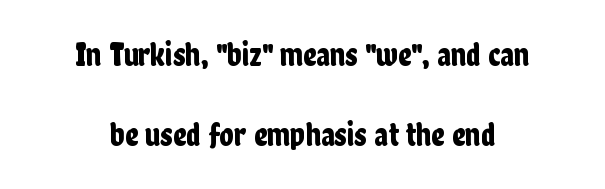
Q: Is the text italic (slanted)? A: No, it is upright.
Q: Is the typeface a serif or a sans-serif typeface? A: Sans-serif.
Q: Is the text underlined? A: No.
Q: How is the paragraph aligned? A: Centered.
Q: Is the spacing between letters normal or unusually wide? A: Normal.
Q: Is the spacing between lines tight, normal or loose? A: Loose.
Q: Width (condensed, normal, or wide)? A: Condensed.
Q: Stroke contrast? A: Low.
Q: x-height? A: Medium.
Q: Monospaced? A: No.
